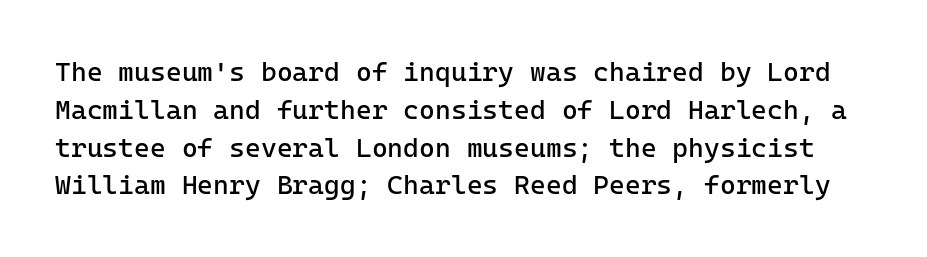
Q: Is the text bold? A: No.
Q: Is the text italic (slanted)? A: No, it is upright.
Q: Is the text underlined? A: No.
Q: Is the spacing between letters normal or unusually wide? A: Normal.
Q: Is the spacing between lines tight, normal or loose? A: Normal.
